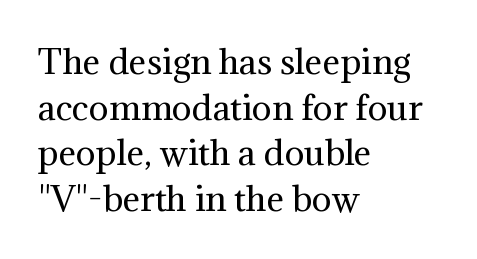
Varying glyph widths throughout — classic text-font behaviour. This is not heavy type; no bold has been used. To sum up the face: it has serifs. Which margin do the lines hug? The left one — the right edge is uneven.
